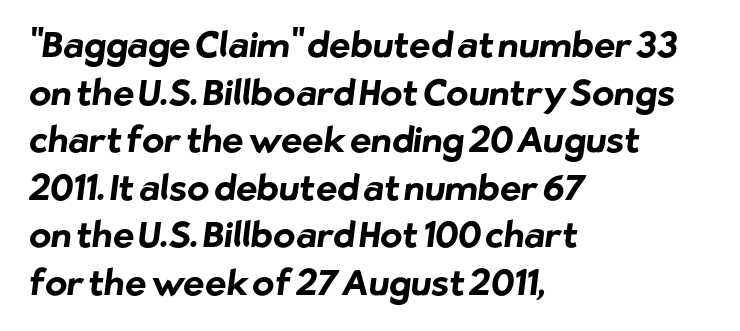
Q: Is the text bold? A: Yes.
Q: Is the typeface a serif or a sans-serif typeface? A: Sans-serif.
Q: Is the text underlined? A: No.
Q: How is the paragraph aligned? A: Left-aligned.
Q: Is the spacing between letters normal or unusually wide? A: Normal.
Q: Is the spacing between lines tight, normal or loose? A: Normal.
Q: Width (condensed, normal, or wide)? A: Normal.
Q: Stroke contrast? A: Low.
Q: x-height? A: Medium.
Q: Monospaced? A: No.
